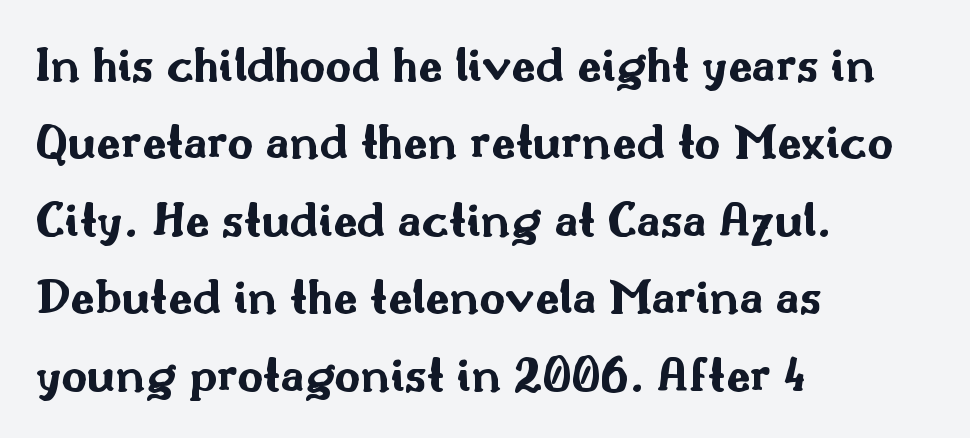
The image shows 50 px bold, wide sans-serif type, upright; set left-aligned, normal line spacing (1.55x), normal letter spacing, not underlined; medium stroke contrast and a small x-height.
